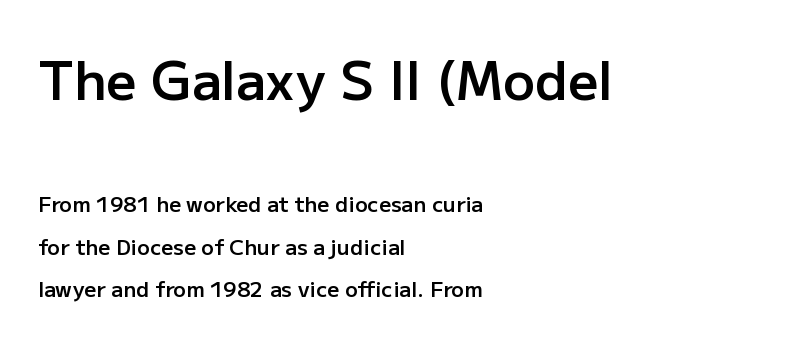
The image shows 53 px semibold sans-serif type, upright; set left-aligned, loose line spacing (2.02x), normal letter spacing, not underlined; the first (top) block is 2.52x larger; low stroke contrast and a medium x-height.
